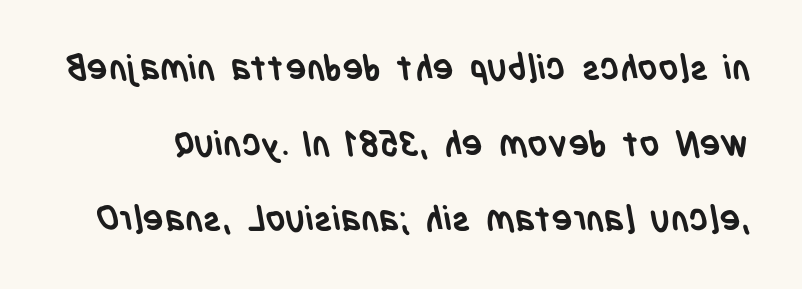
The image shows 35 px semibold, condensed sans-serif type; set loose line spacing (2.16x), normal letter spacing, not underlined; low stroke contrast and a large x-height.
